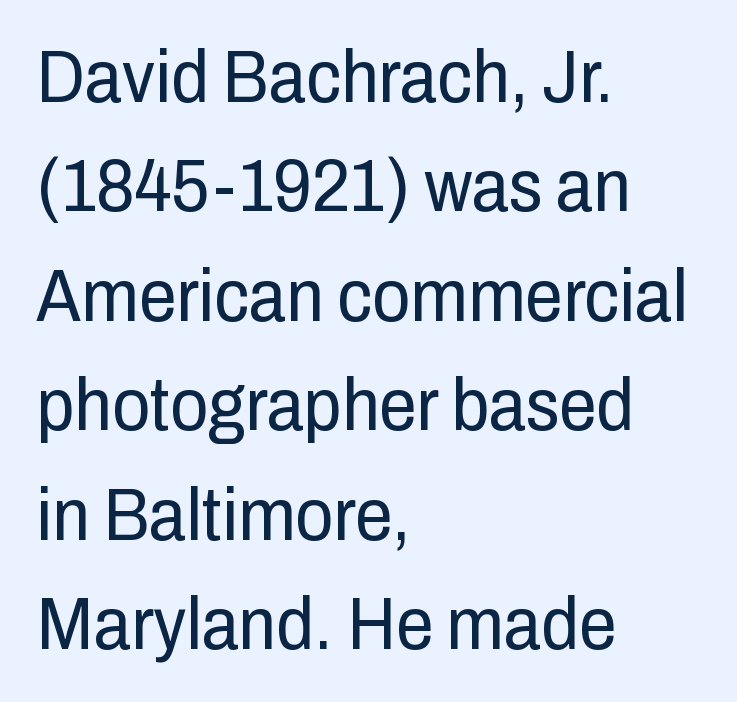
Classification — sans serif. These lines are rendered in a variable-pitch font. Every character sits straight up, as roman type does. The rag falls on the right side of this text block. Nobody touched the tracking dial on this one.
